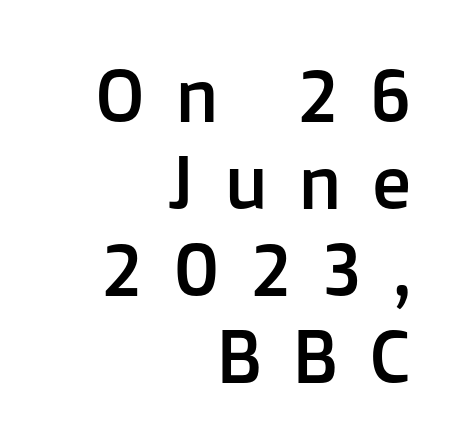
{"serif": "no", "italic": "no", "width": "normal", "stroke_contrast": "low", "x_height": "medium", "monospaced": "no", "underline": "no", "align": "right", "line_spacing_ratio": 1.19, "letter_spacing": "wide", "letter_spacing_em": 0.41, "glyph_px": 73}
